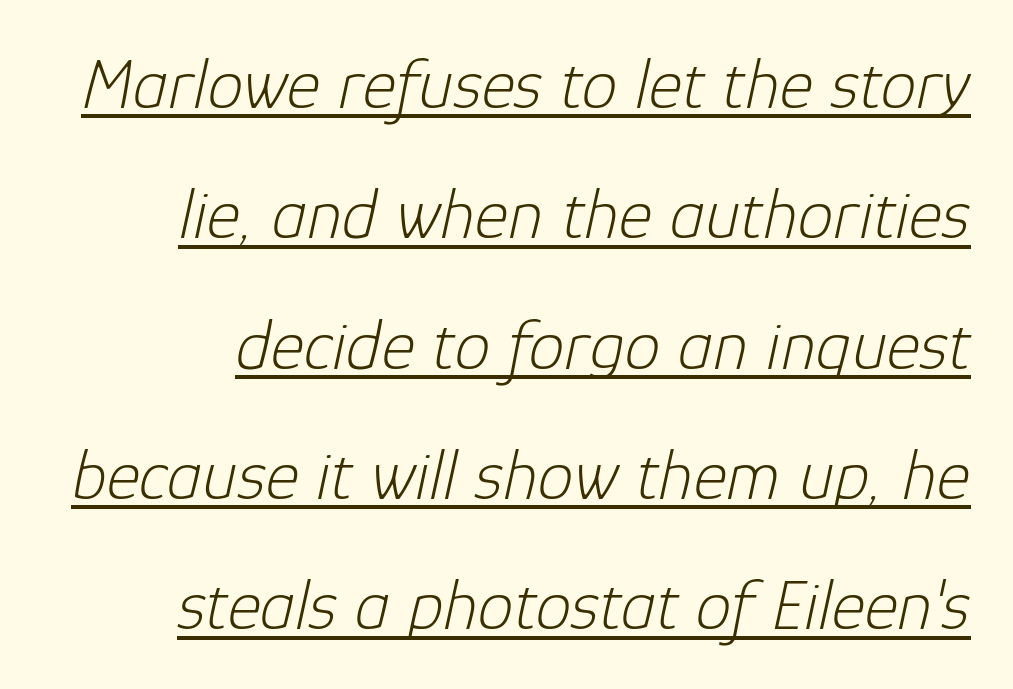
Italic: yes, the glyphs are oblique. Here the designer chose a conventional face with non-uniform glyph widths. Weight class: somewhere from thin through regular. Each line of the rendering has a horizontal stroke beneath the glyphs.
